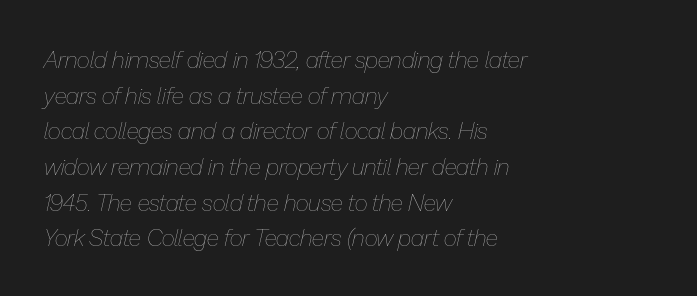
The image shows 23 px text type, italic (leaning right); set left-aligned, normal line spacing (1.55x), normal letter spacing, not underlined.
